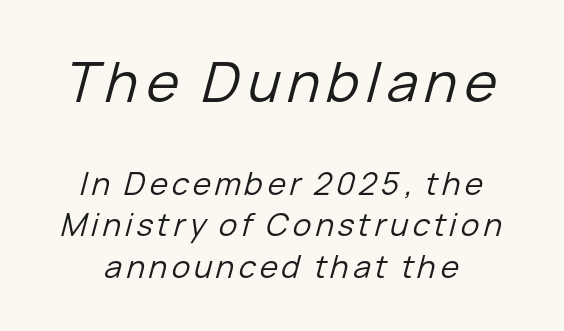
{"italic": "yes", "lean": "right", "slant_degrees": 15, "bold": "no", "weight": "regular", "width": "normal", "stroke_contrast": "low", "x_height": "medium", "monospaced": "no", "underline": "no", "align": "center", "line_spacing": "normal", "line_spacing_ratio": 1.34, "larger_block": "first", "size_ratio": 1.77, "glyph_px": 55}
